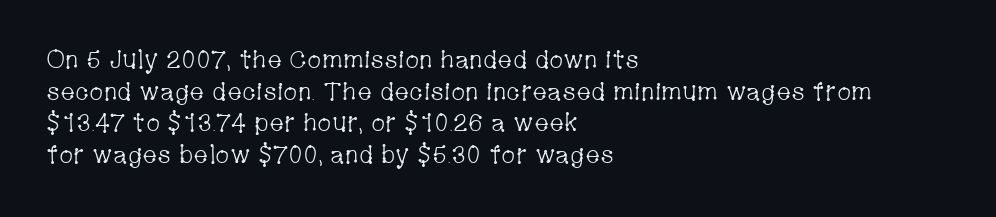
The characters are drawn with everyday or finer stroke widths. The string is rendered with underlining switched off. Leading matches the norm, producing a regular column. This sample uses plain, unmodified letter spacing.
